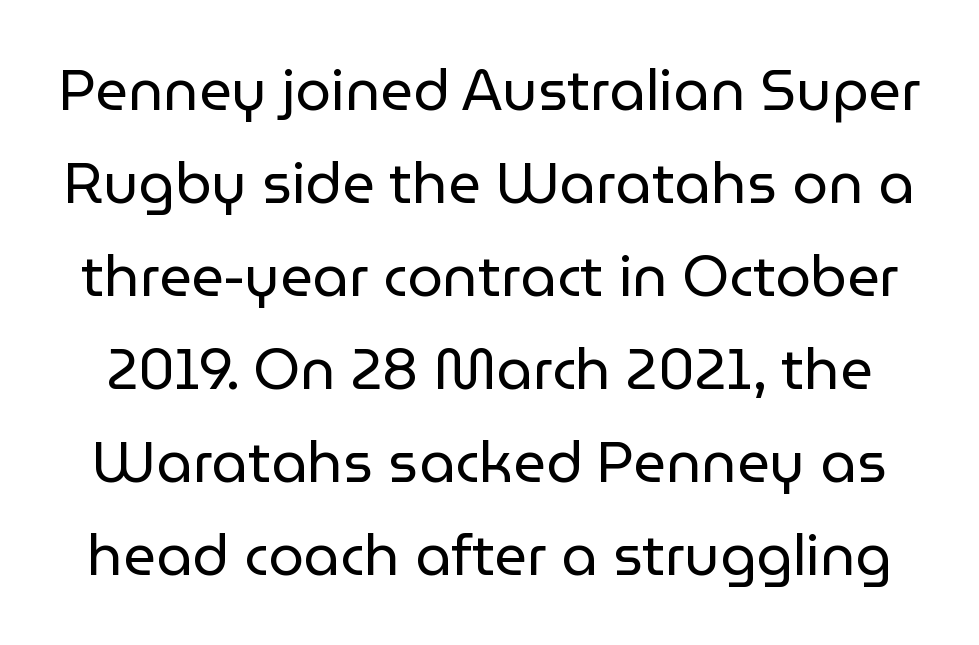
{"serif": "no", "italic": "no", "bold": "no", "weight": "regular", "width": "normal", "stroke_contrast": "low", "x_height": "medium", "monospaced": "no", "underline": "no", "line_spacing": "normal", "line_spacing_ratio": 1.63, "letter_spacing": "normal", "letter_spacing_em": 0.0, "glyph_px": 57}
